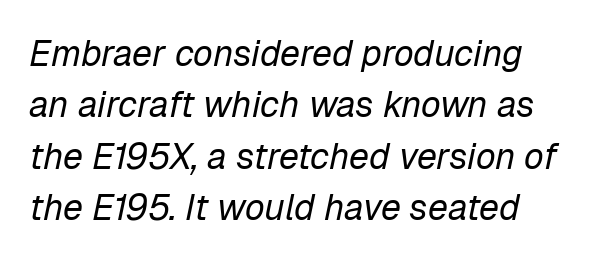
The letterforms sit shoulder to shoulder at normal distance. The passage shown is typed in a proportional face where columns would drift. The font sits on the lighter half of the weight spectrum, regular included. No word sits above an underline. The typography opts for an oblique posture over an upright one.
